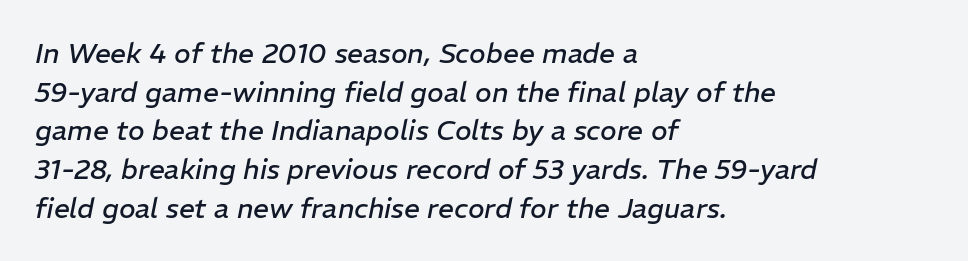
The image shows 28 px regular-weight type, italic (leaning right); set left-aligned, normal line spacing (1.38x), normal letter spacing, not underlined; low stroke contrast and a medium x-height.
